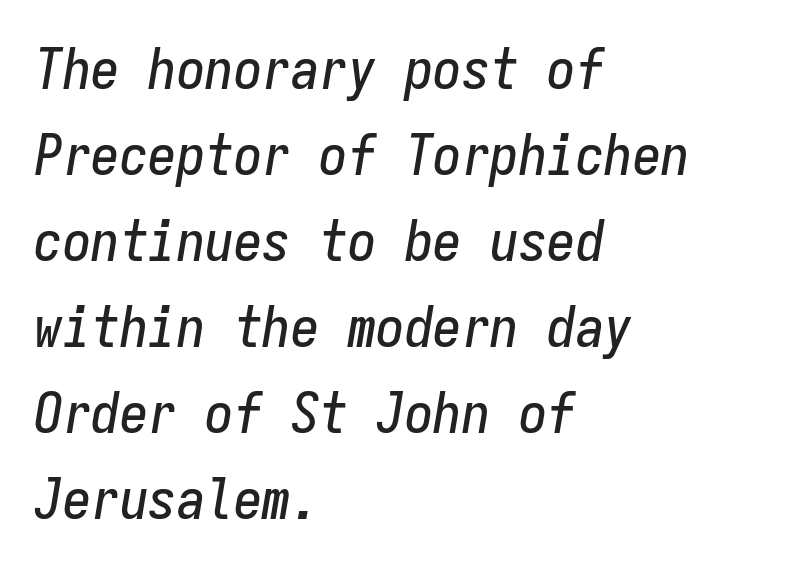
Words appear dense and cohesive because spacing is normal. Nobody drew a line under any word here. The text block is weighted toward the left margin, trailing off unevenly rightward. There's an unmistakable incline to the writing here. A normal amount of white space separates one row of letters from the next.
